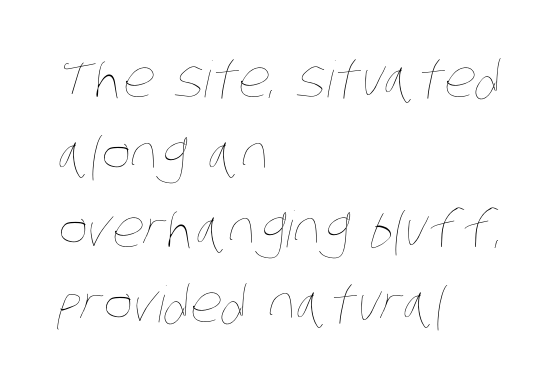
Evenly set lines give the paragraph a standard silhouette. Caption: multi-line text, flush left, ragged right. Glance below the letters and you will spot only blank space. Looks like regular typesetting: each glyph gets only the width it needs. The typeface has the unassuming heft of standard copy or less. Each word holds together tightly as a unit, with standard inter-letter gaps.
